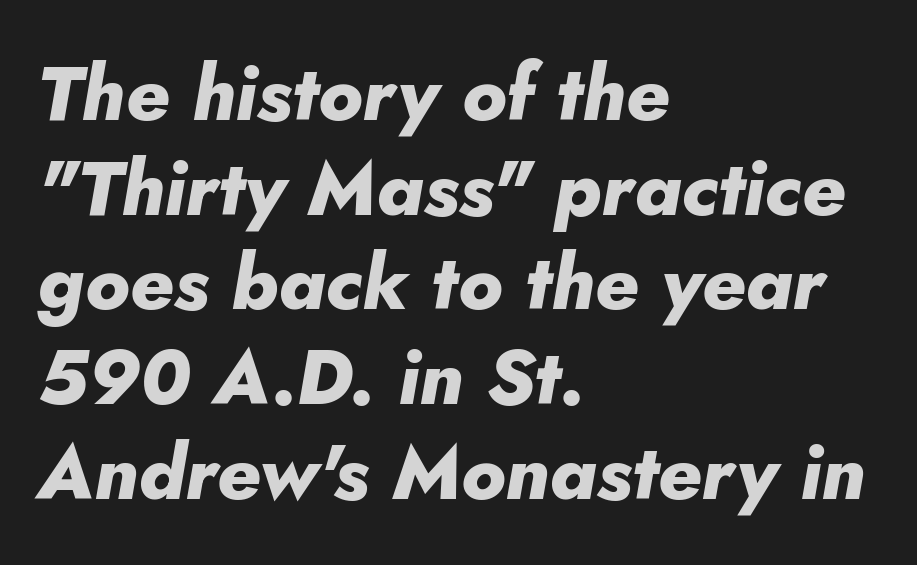
The image shows 77 px heavy type, italic (leaning right); set left-aligned, line spacing 1.23x, normal letter spacing, not underlined; low stroke contrast and a small x-height.
